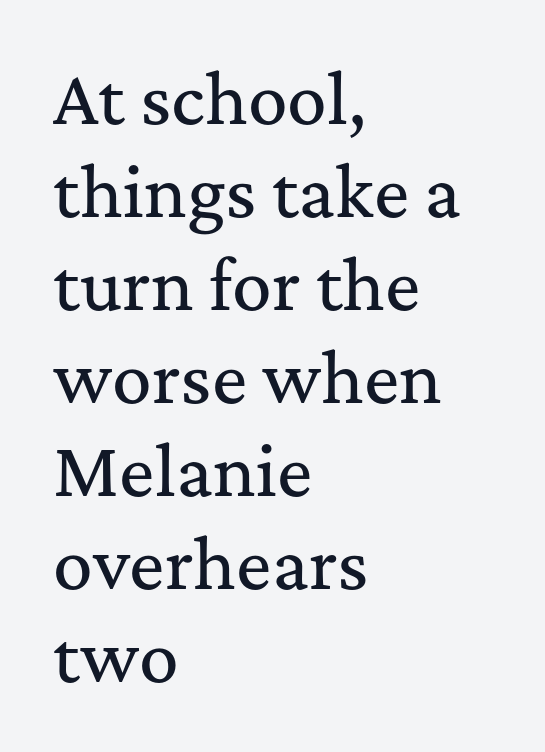
The image shows 66 px serif type, upright; set left-aligned, normal line spacing (1.41x), normal letter spacing, not underlined; medium stroke contrast and a medium x-height.
